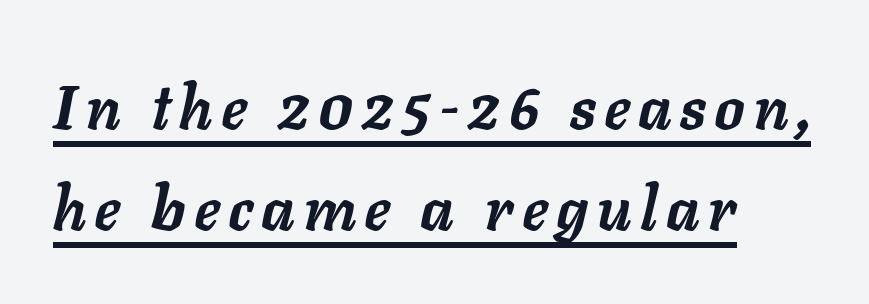
The letters are bold, with thick, heavy strokes. The rendering uses natural spacing where letterforms have individual widths. If you drew a ruler down the left edge, every line would touch it. You can tell it's italic because the verticals aren't actually vertical.
